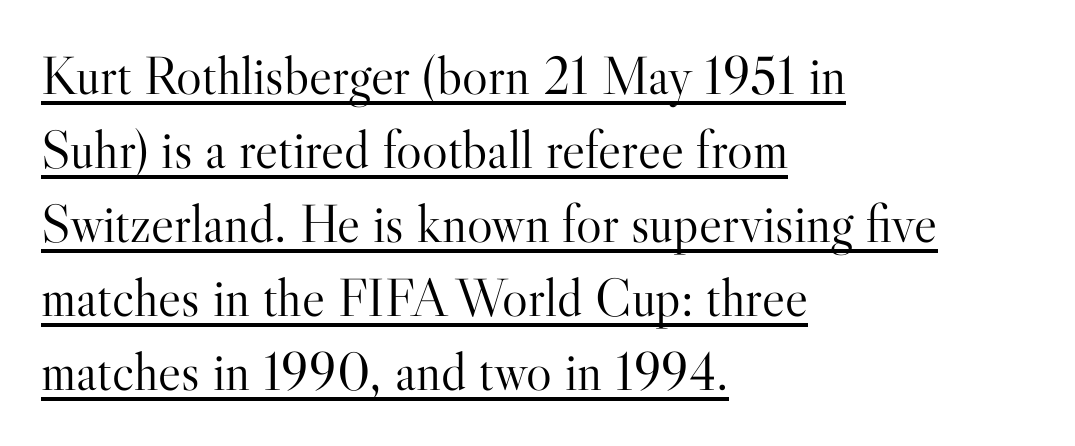
{"serif": "yes", "italic": "no", "bold": "no", "weight": "light", "width": "normal", "stroke_contrast": "high", "x_height": "small", "monospaced": "no", "underline": "yes", "align": "left", "line_spacing": "normal", "line_spacing_ratio": 1.37, "letter_spacing": "normal", "letter_spacing_em": 0.0, "glyph_px": 54}
